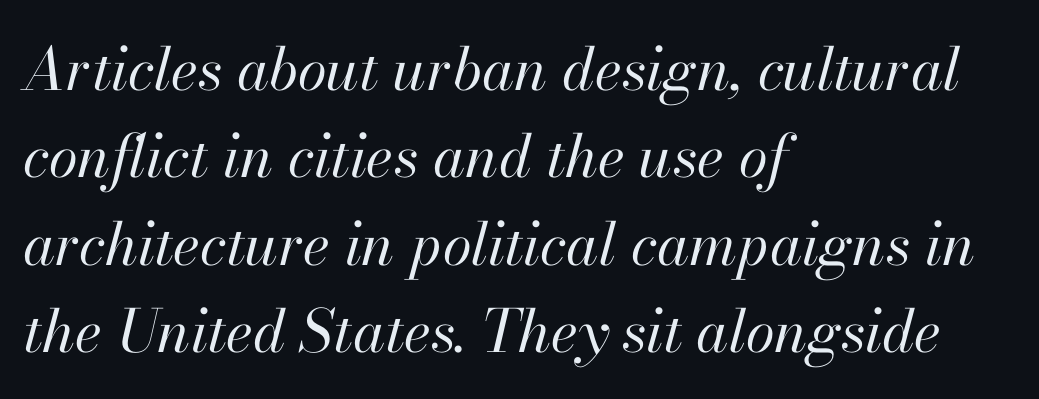
{"italic": "yes", "lean": "right", "slant_degrees": 13, "bold": "no", "weight": "regular", "width": "normal", "stroke_contrast": "high", "x_height": "small", "monospaced": "no", "underline": "no", "align": "left", "line_spacing": "normal", "line_spacing_ratio": 1.48, "letter_spacing": "normal", "letter_spacing_em": 0.0, "glyph_px": 59}
